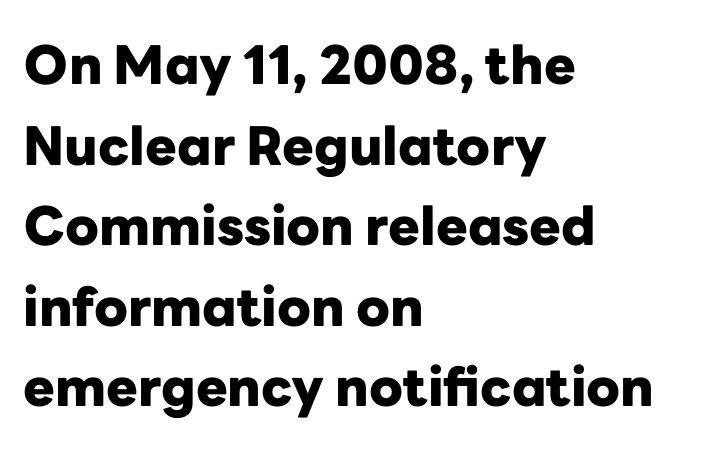
The image shows 53 px heavy sans-serif type, upright; set left-aligned, normal line spacing (1.52x), normal letter spacing, not underlined; low stroke contrast and a medium x-height.
